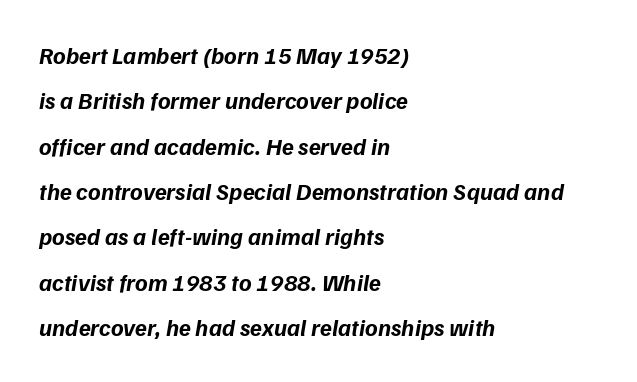
The glyphs look as if they've been sheared to an angle. Compared with typical body copy, the letter spacing here is the same. These lines are set flush left with a ragged right edge. Check under the words: just untouched page.
